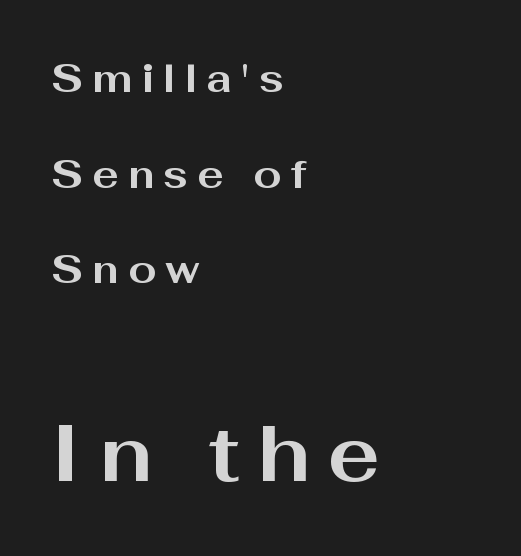
{"serif": "no", "italic": "no", "bold": "yes", "weight": "bold", "width": "wide", "stroke_contrast": "medium", "x_height": "medium", "monospaced": "no", "underline": "no", "align": "left", "line_spacing": "loose", "line_spacing_ratio": 2.39, "letter_spacing": "wide", "letter_spacing_em": 0.22, "larger_block": "second", "size_ratio": 1.98, "glyph_px": 79}
